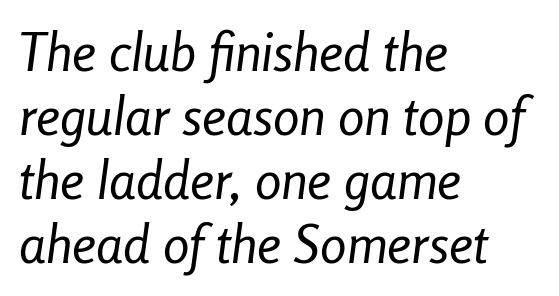
Q: Is the text bold? A: No.
Q: Is the text italic (slanted)? A: Yes, it leans right by about 8 degrees.
Q: Is the text underlined? A: No.
Q: How is the paragraph aligned? A: Left-aligned.
Q: Is the spacing between letters normal or unusually wide? A: Normal.
Q: Width (condensed, normal, or wide)? A: Condensed.
Q: Stroke contrast? A: Low.
Q: x-height? A: Medium.
Q: Monospaced? A: No.
